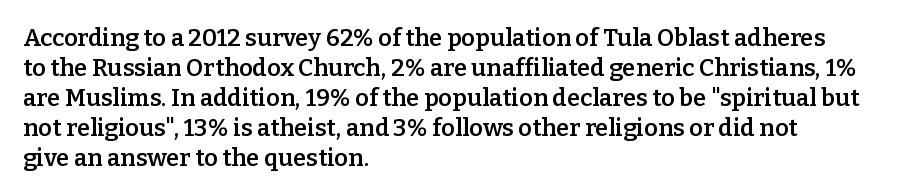
{"italic": "no", "bold": "semi", "underline": "no", "align": "left", "line_spacing": "normal", "line_spacing_ratio": 1.25, "letter_spacing": "normal", "letter_spacing_em": 0.0, "glyph_px": 24}
